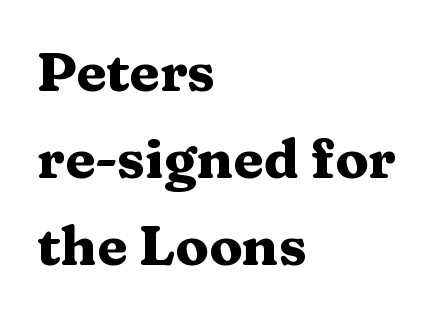
The image shows 55 px heavy, wide serif type, upright; set left-aligned, normal line spacing (1.58x), normal letter spacing, not underlined; medium stroke contrast and a medium x-height.
